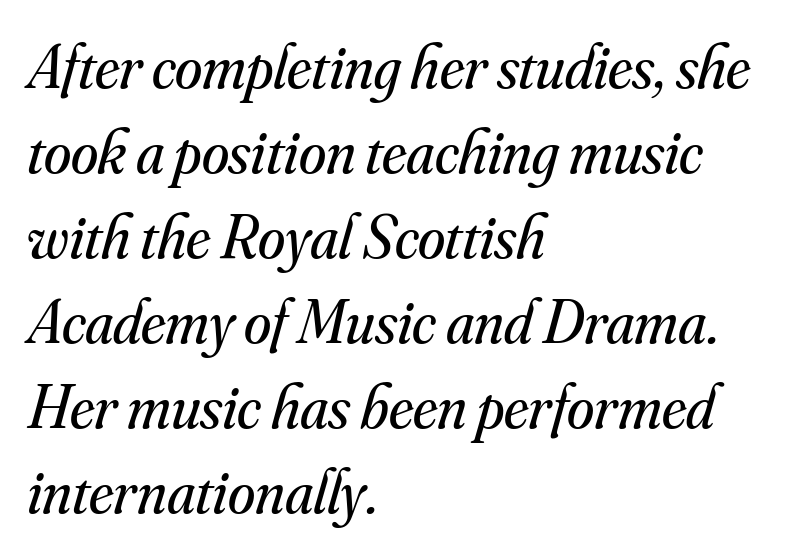
Q: Is the text bold? A: No.
Q: Is the text italic (slanted)? A: Yes, it leans right by about 16 degrees.
Q: Is the typeface a serif or a sans-serif typeface? A: Serif.
Q: Is the text underlined? A: No.
Q: How is the paragraph aligned? A: Left-aligned.
Q: Is the spacing between letters normal or unusually wide? A: Normal.
Q: Is the spacing between lines tight, normal or loose? A: Normal.
Q: Width (condensed, normal, or wide)? A: Normal.
Q: Stroke contrast? A: Medium.
Q: x-height? A: Small.
Q: Monospaced? A: No.
